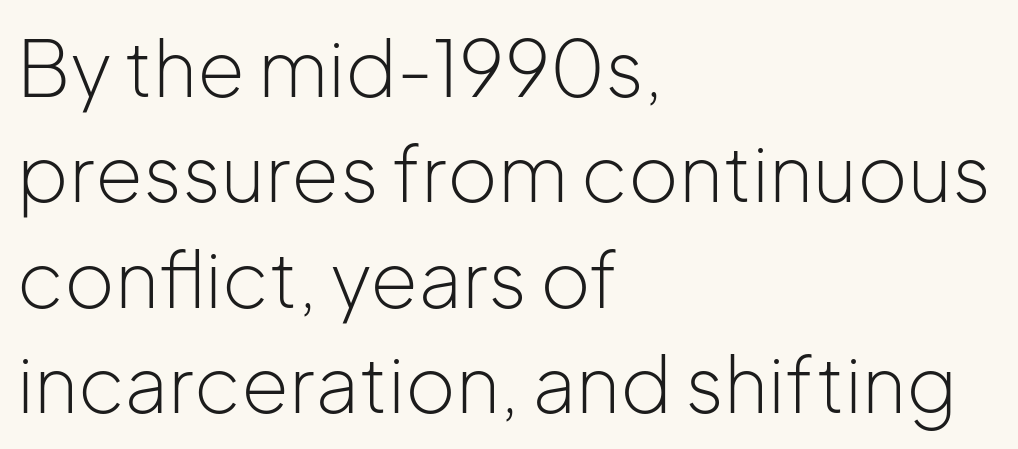
{"serif": "no", "italic": "no", "bold": "no", "weight": "light", "width": "normal", "stroke_contrast": "low", "x_height": "medium", "monospaced": "no", "underline": "no", "align": "left", "line_spacing": "normal", "line_spacing_ratio": 1.37, "letter_spacing": "normal", "letter_spacing_em": 0.0, "glyph_px": 77}
